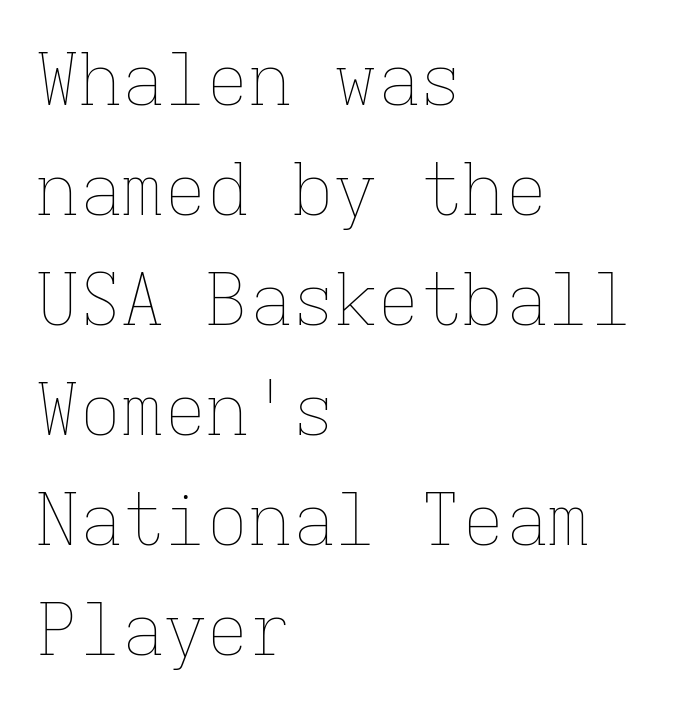
{"italic": "no", "bold": "no", "weight": "thin", "width": "normal", "stroke_contrast": "low", "x_height": "medium", "monospaced": "yes", "underline": "no", "align": "left", "line_spacing": "normal", "line_spacing_ratio": 1.55, "letter_spacing": "normal", "letter_spacing_em": 0.0, "glyph_px": 71}
